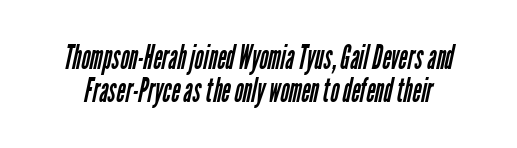
The line texture is even and compact thanks to regular tracking. Only glyphs here, with clear space below each row. Line spacing here is tight. The letters look calm and open, with moderate or lighter stems. Here the designer chose a conventional face with non-uniform glyph widths. What kind of face is this? One without serifs — a sans.
